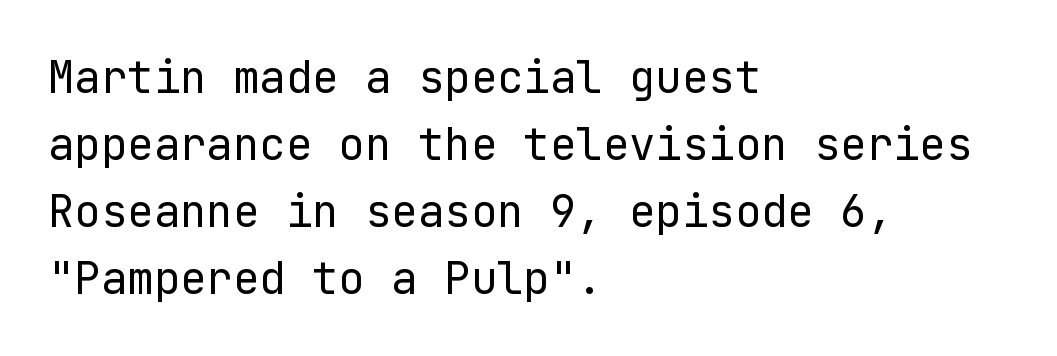
Tall strokes in this sample are plumb rather than angled. Each stroke keeps to a modest, everyday thickness or less. Typographically, this falls in the sans-serif category. These lines keep a tight, regular rhythm from letter to letter. Horizontal bands of white between lines are of average thickness.
